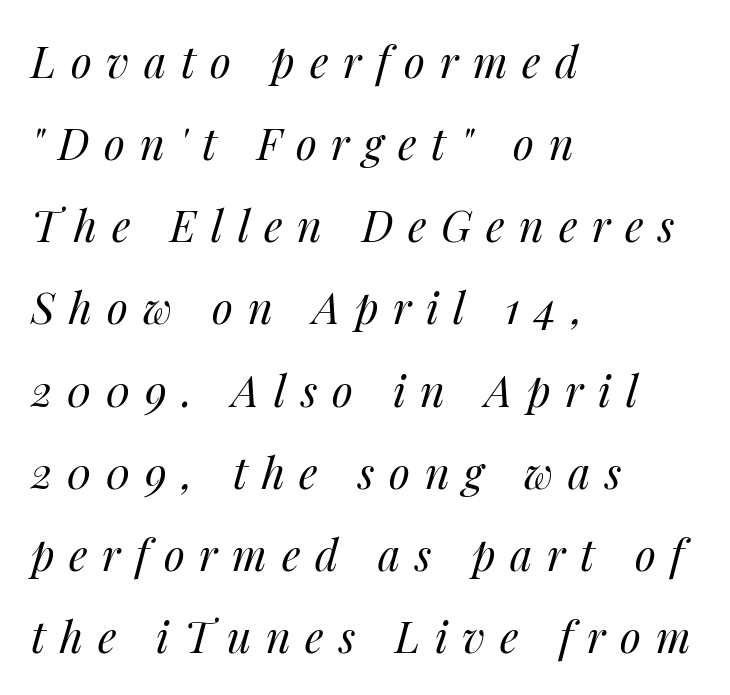
{"italic": "yes", "lean": "right", "slant_degrees": 14, "bold": "no", "weight": "regular", "width": "normal", "stroke_contrast": "medium", "x_height": "medium", "monospaced": "no", "underline": "no", "align": "left", "line_spacing": "loose", "line_spacing_ratio": 1.91, "letter_spacing": "wide", "letter_spacing_em": 0.34, "glyph_px": 43}
